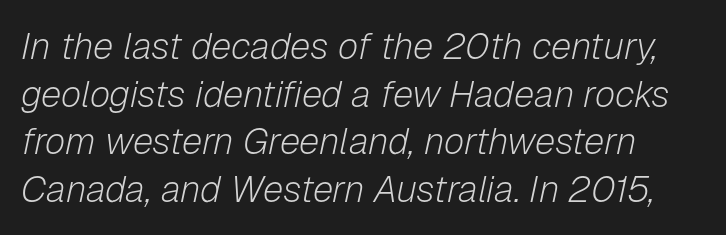
{"italic": "yes", "lean": "right", "slant_degrees": 12, "bold": "no", "weight": "light", "width": "normal", "stroke_contrast": "low", "x_height": "medium", "monospaced": "no", "underline": "no", "align": "left", "line_spacing": "normal", "line_spacing_ratio": 1.29, "letter_spacing": "normal", "letter_spacing_em": 0.0, "glyph_px": 37}
